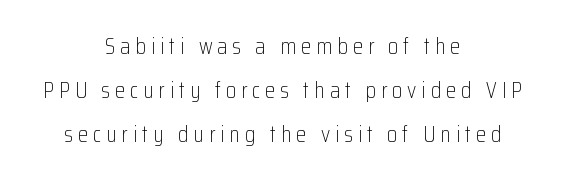
{"italic": "no", "bold": "no", "underline": "no", "align": "center", "line_spacing": "loose", "line_spacing_ratio": 1.91, "letter_spacing": "wide", "letter_spacing_em": 0.22, "glyph_px": 23}
